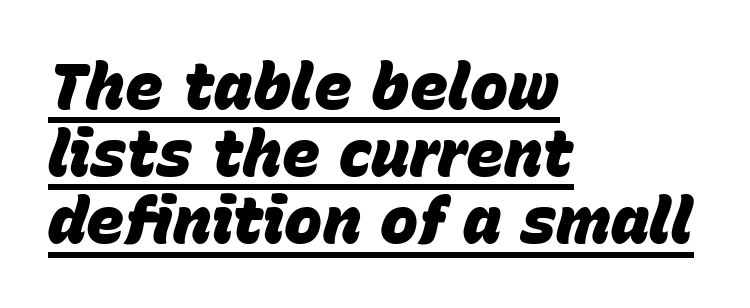
Character widths vary here, with narrow letters taking less room than wide ones. The tracking reads as untouched default to a designer's eye. This block would grow much taller if given ordinary leading; it's compressed now. Compared with an ordinary text face, these strokes are far heavier — a full bold. In designer terms, the underline attribute is active on this setting.
